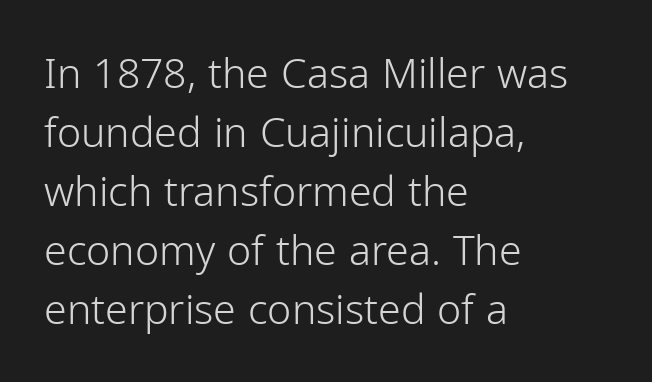
Characters follow at the spacing the type designer built in. Nope, not italic — everything's standing straight. The specimen omits any rule beneath the text block's lines. Type style note: lacks serifs. In terms of leading, this rendering sits right in the middle.
